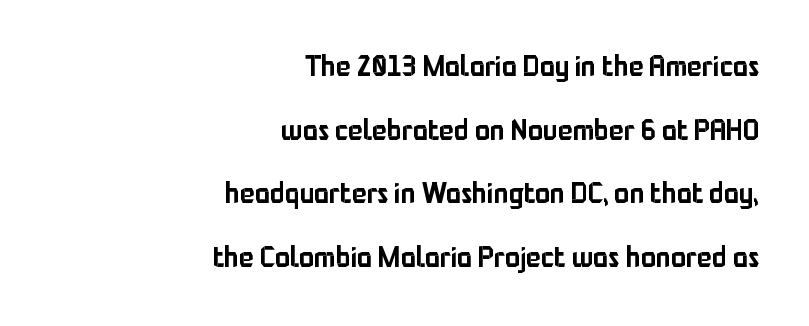
Q: Is the text italic (slanted)? A: No, it is upright.
Q: Is the typeface a serif or a sans-serif typeface? A: Sans-serif.
Q: Is the text underlined? A: No.
Q: How is the paragraph aligned? A: Right-aligned.
Q: Is the spacing between letters normal or unusually wide? A: Normal.
Q: Is the spacing between lines tight, normal or loose? A: Loose.
Q: Width (condensed, normal, or wide)? A: Normal.
Q: Stroke contrast? A: Low.
Q: x-height? A: Medium.
Q: Monospaced? A: No.
